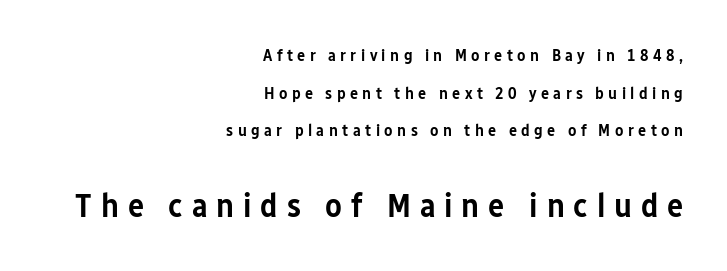
{"serif": "no", "italic": "no", "bold": "semi", "weight": "semibold", "width": "condensed", "stroke_contrast": "low", "x_height": "medium", "monospaced": "no", "underline": "no", "align": "right", "line_spacing": "loose", "line_spacing_ratio": 2.22, "letter_spacing": "wide", "letter_spacing_em": 0.26, "larger_block": "second", "size_ratio": 2.0, "glyph_px": 34}
